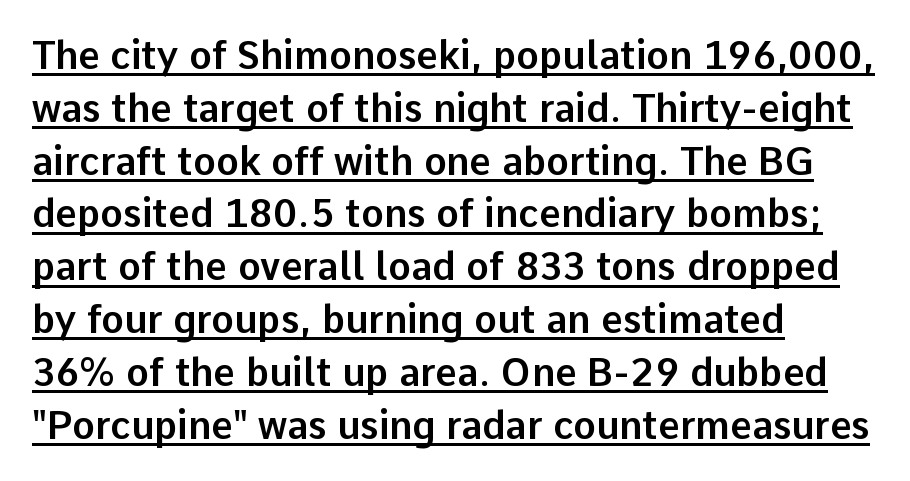
The image shows 38 px sans-serif type, upright; set left-aligned, normal line spacing (1.39x), normal letter spacing, underlined; low stroke contrast and a medium x-height.
